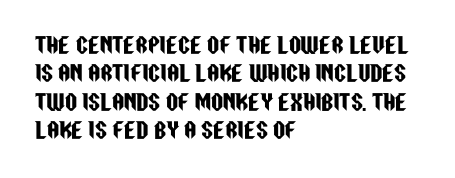
Posture: upright roman. The foot of each line stays bare and open. The passage shown stacks its lines at a standard gap. Alignment: flush left. The horizontal fit of the characters is conventional and even.
